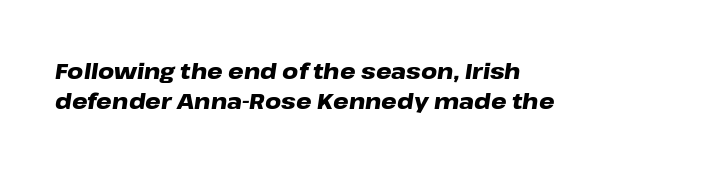
The image shows 22 px bold type, italic (leaning right); set left-aligned, normal line spacing (1.37x), normal letter spacing, not underlined.
